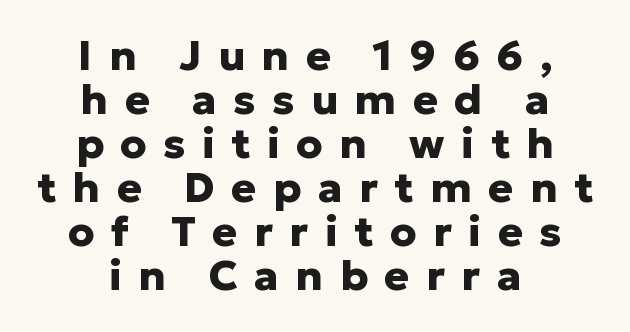
{"serif": "no", "italic": "no", "bold": "yes", "weight": "heavy", "width": "normal", "stroke_contrast": "low", "x_height": "medium", "monospaced": "no", "underline": "no", "align": "center", "line_spacing": "tight", "line_spacing_ratio": 1.05, "letter_spacing": "wide", "letter_spacing_em": 0.39, "glyph_px": 42}
